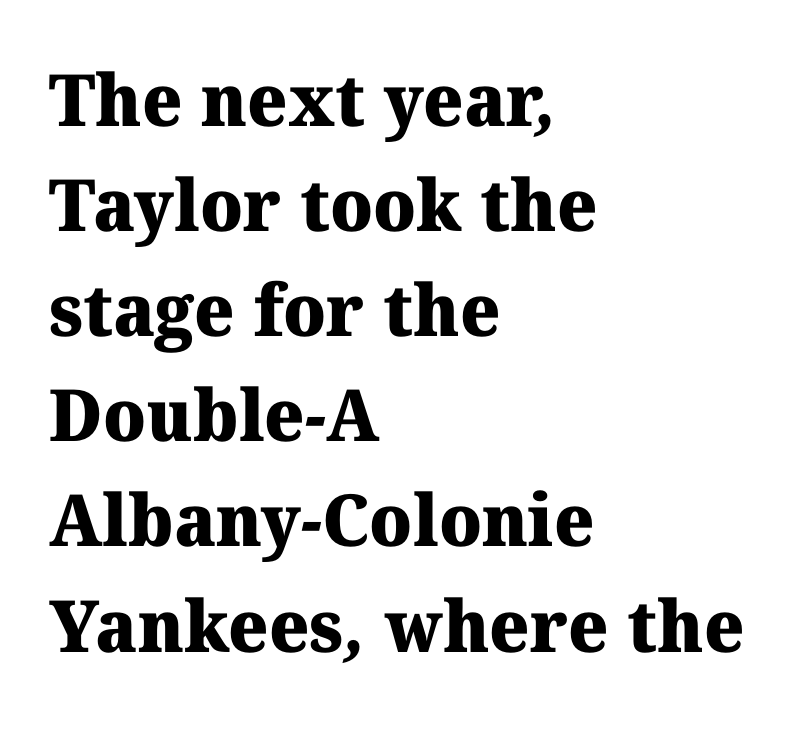
{"serif": "yes", "bold": "yes", "weight": "heavy", "width": "normal", "stroke_contrast": "medium", "x_height": "medium", "monospaced": "no", "underline": "no", "align": "left", "line_spacing": "normal", "line_spacing_ratio": 1.46, "letter_spacing": "normal", "letter_spacing_em": 0.0, "glyph_px": 72}
